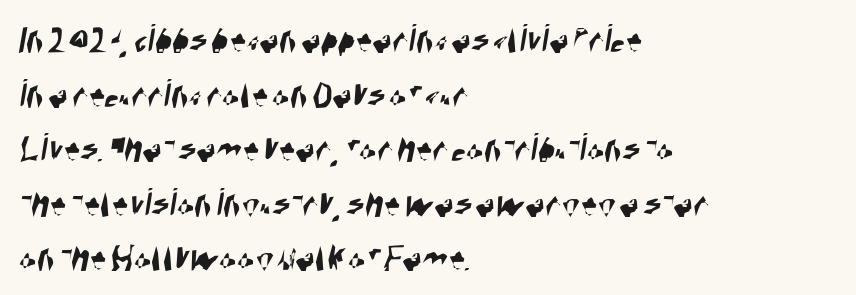
{"serif": "no", "width": "condensed", "stroke_contrast": "high", "x_height": "large", "monospaced": "no", "underline": "no", "align": "left", "line_spacing": "normal", "line_spacing_ratio": 1.33, "letter_spacing": "normal", "letter_spacing_em": 0.0, "glyph_px": 41}
